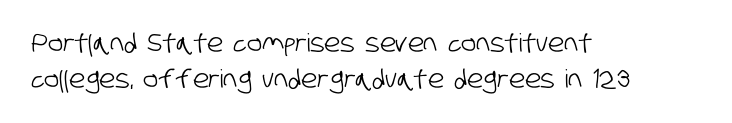
{"underline": "no", "align": "left", "line_spacing": "normal", "line_spacing_ratio": 1.43, "letter_spacing": "normal", "letter_spacing_em": 0.0, "glyph_px": 25}
